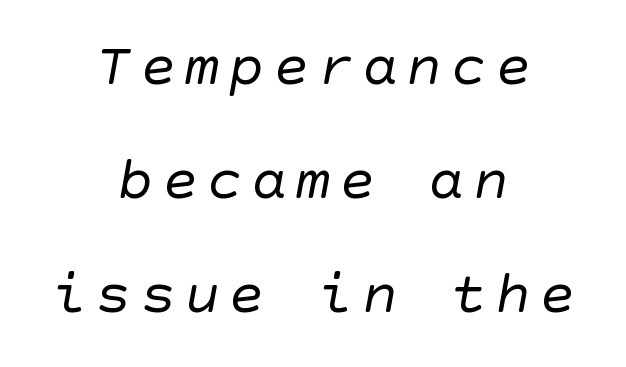
The image shows 60 px regular-weight sans-serif type; set centered, loose line spacing (1.9x), not underlined; low stroke contrast and a large x-height.
